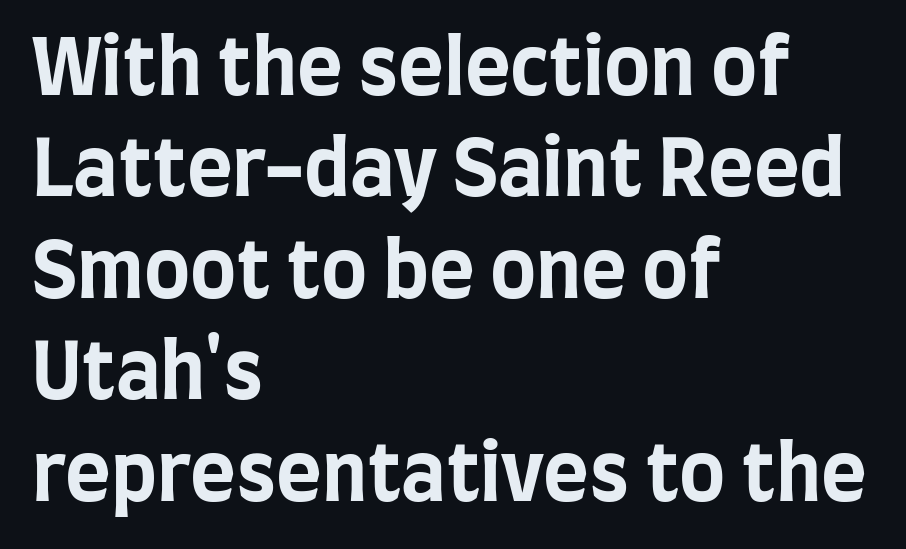
The image shows 78 px bold, condensed sans-serif type, upright; set left-aligned, normal line spacing (1.3x), normal letter spacing, not underlined; low stroke contrast and a large x-height.
